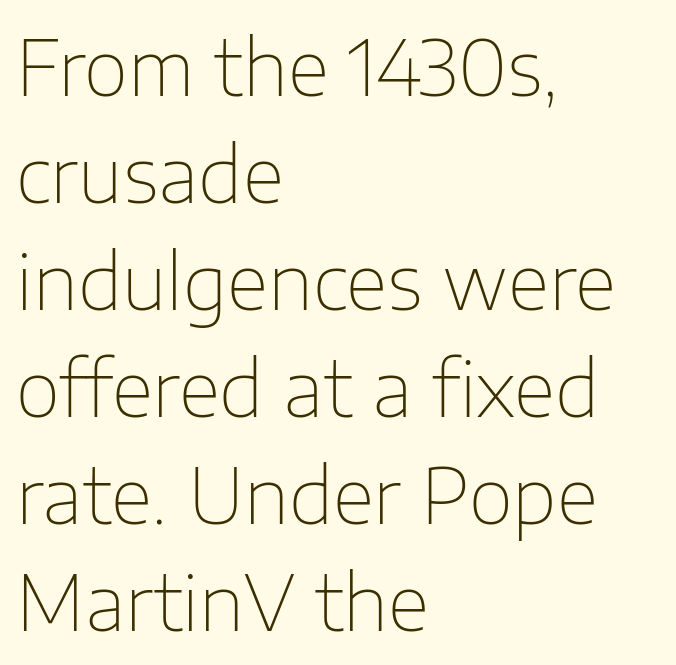
Vertical spacing — default. The letterforms sit at book weight or below. Plain, unruled lines of type. No italicization has been applied; the sample stays upright. These lines are rendered in a variable-pitch font.
